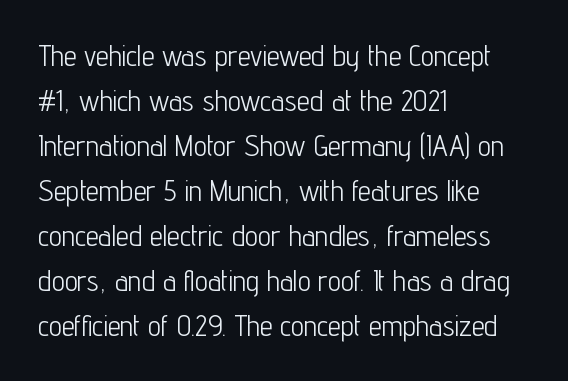
{"serif": "no", "italic": "no", "bold": "no", "weight": "light", "width": "condensed", "stroke_contrast": "low", "x_height": "medium", "monospaced": "no", "underline": "no", "align": "left", "line_spacing": "normal", "line_spacing_ratio": 1.55, "letter_spacing": "normal", "letter_spacing_em": 0.0, "glyph_px": 29}
